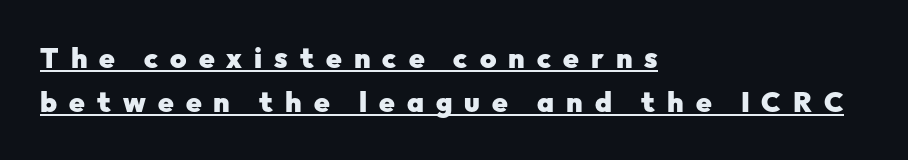
{"serif": "no", "italic": "no", "bold": "yes", "weight": "heavy", "width": "normal", "stroke_contrast": "low", "x_height": "medium", "monospaced": "no", "underline": "yes", "align": "left", "line_spacing": "normal", "line_spacing_ratio": 1.57, "letter_spacing": "wide", "letter_spacing_em": 0.43, "glyph_px": 28}
